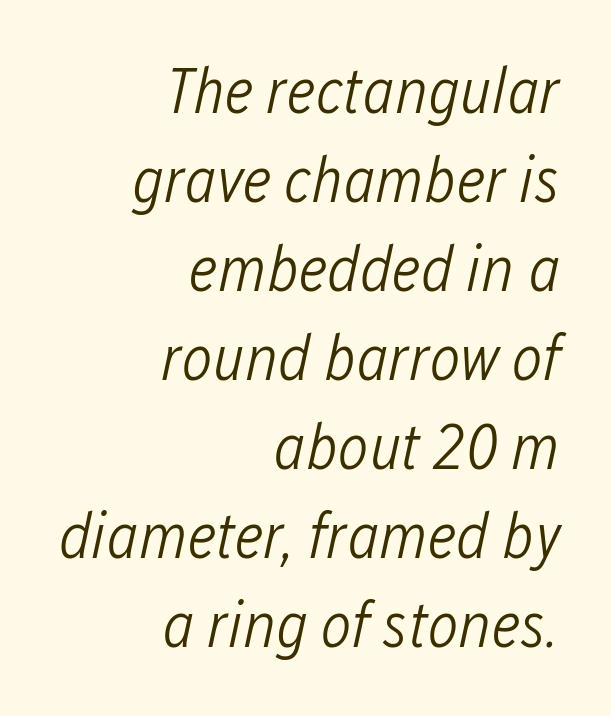
Q: Is the text bold? A: No.
Q: Is the text italic (slanted)? A: Yes, it leans right by about 12 degrees.
Q: Is the text underlined? A: No.
Q: How is the paragraph aligned? A: Right-aligned.
Q: Is the spacing between letters normal or unusually wide? A: Normal.
Q: Is the spacing between lines tight, normal or loose? A: Normal.
Q: Width (condensed, normal, or wide)? A: Condensed.
Q: Stroke contrast? A: Low.
Q: x-height? A: Medium.
Q: Monospaced? A: No.
